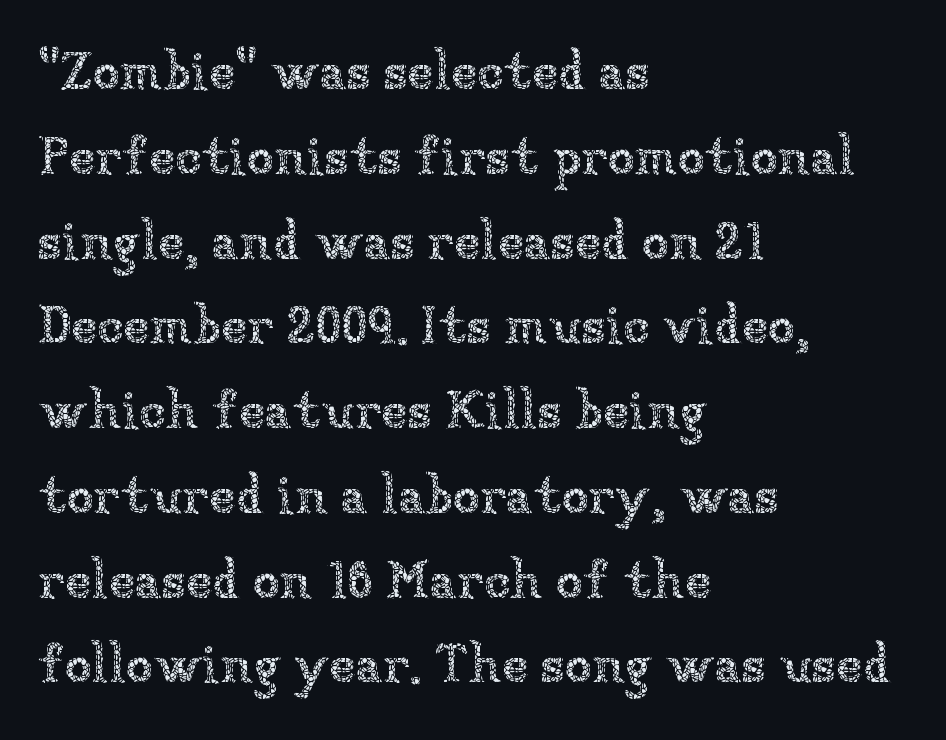
Q: Is the text bold? A: No.
Q: Is the text italic (slanted)? A: No, it is upright.
Q: Is the text underlined? A: No.
Q: How is the paragraph aligned? A: Left-aligned.
Q: Is the spacing between letters normal or unusually wide? A: Normal.
Q: Is the spacing between lines tight, normal or loose? A: Normal.
Q: Width (condensed, normal, or wide)? A: Normal.
Q: Stroke contrast? A: Low.
Q: x-height? A: Medium.
Q: Monospaced? A: No.
